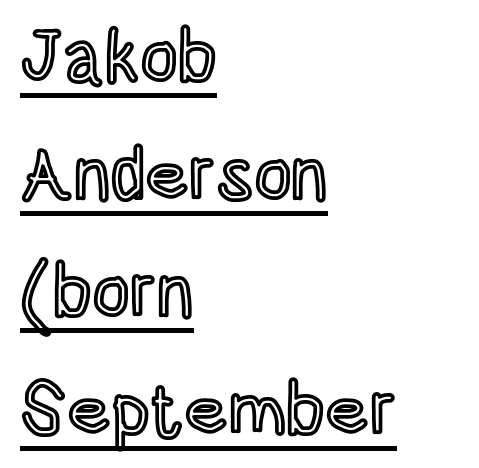
Q: Is the text italic (slanted)? A: No, it is upright.
Q: Is the text underlined? A: Yes.
Q: How is the paragraph aligned? A: Left-aligned.
Q: Is the spacing between letters normal or unusually wide? A: Normal.
Q: Is the spacing between lines tight, normal or loose? A: Normal.
Q: Width (condensed, normal, or wide)? A: Condensed.
Q: x-height? A: Large.
Q: Monospaced? A: No.
